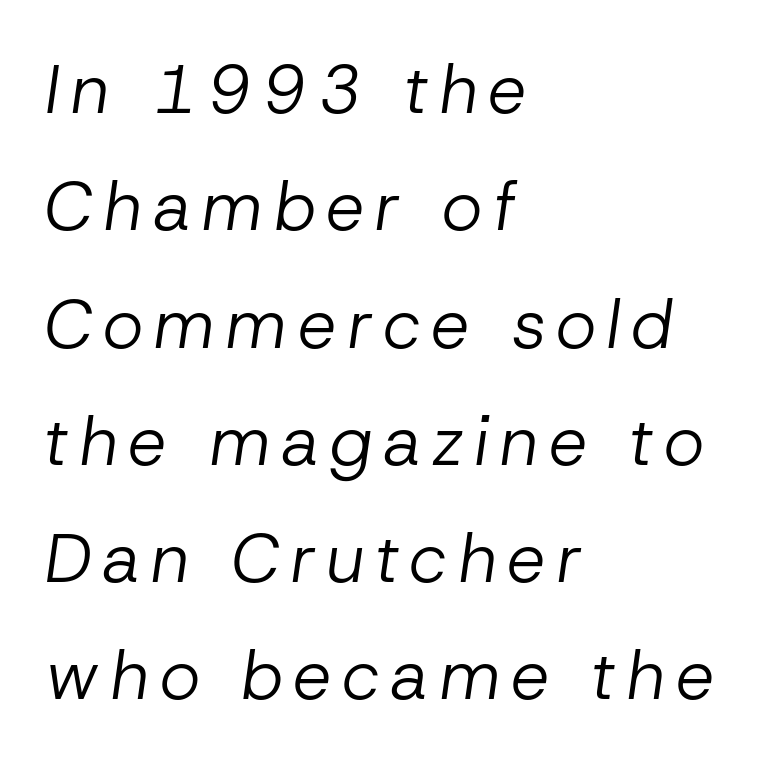
The image shows 69 px regular-weight type, italic (leaning right); set left-aligned, normal line spacing (1.7x), not underlined; low stroke contrast and a medium x-height.
